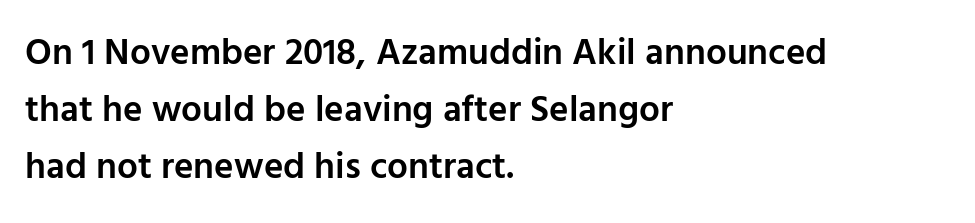
{"serif": "no", "italic": "no", "bold": "semi", "weight": "semibold", "width": "normal", "stroke_contrast": "low", "x_height": "medium", "monospaced": "no", "underline": "no", "align": "left", "line_spacing": "normal", "line_spacing_ratio": 1.54, "letter_spacing": "normal", "letter_spacing_em": 0.0, "glyph_px": 37}
